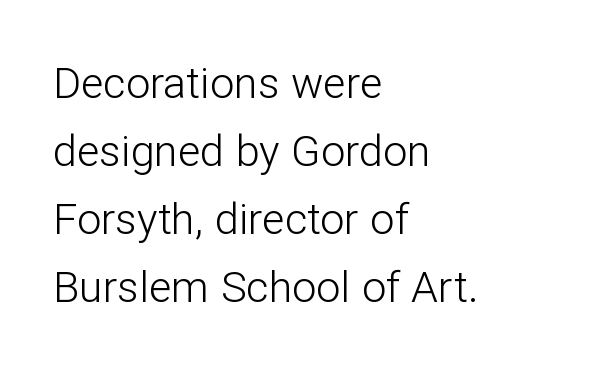
Evenly set lines give the paragraph a standard silhouette. Stroke thickness stays within the range of a standard reading face or lighter. Letters rest on an invisible, unmarked baseline. Unlike a traditional serif, this face leaves its strokes unadorned.
